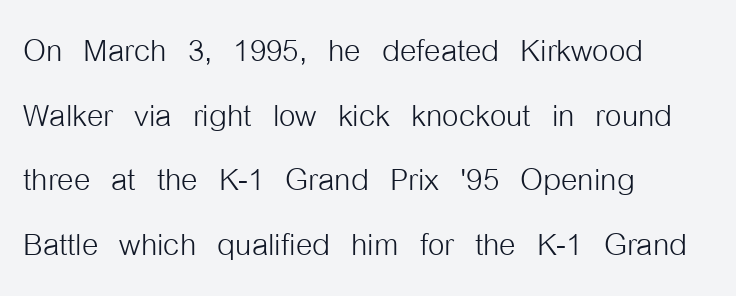
You can tell it's not italic because the verticals are truly vertical. Lines of text with bare space underneath. These lines stack with their left ends in a neat column. Do the characters align in a grid? No, the font is proportional.
